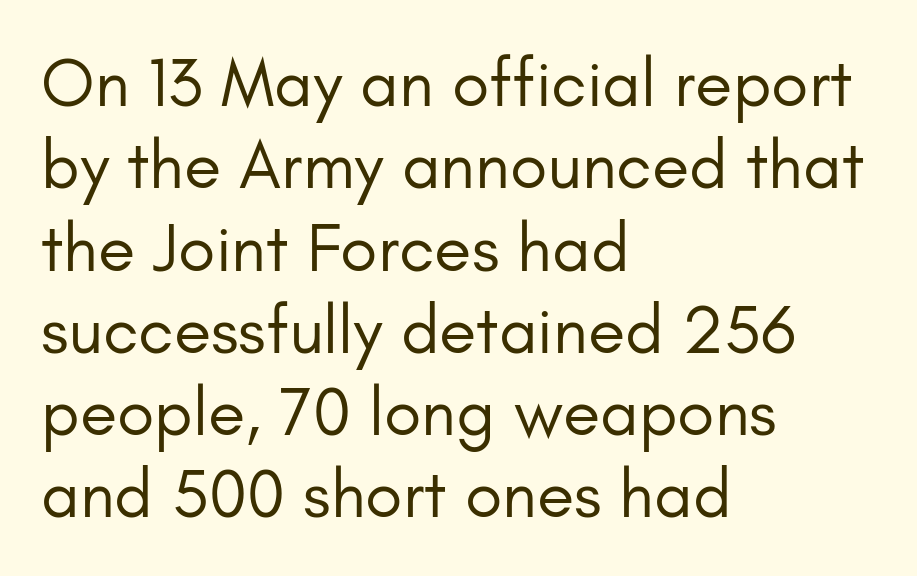
The image shows 68 px regular-weight sans-serif type, upright; set left-aligned, line spacing 1.21x, normal letter spacing, not underlined; low stroke contrast and a small x-height.
